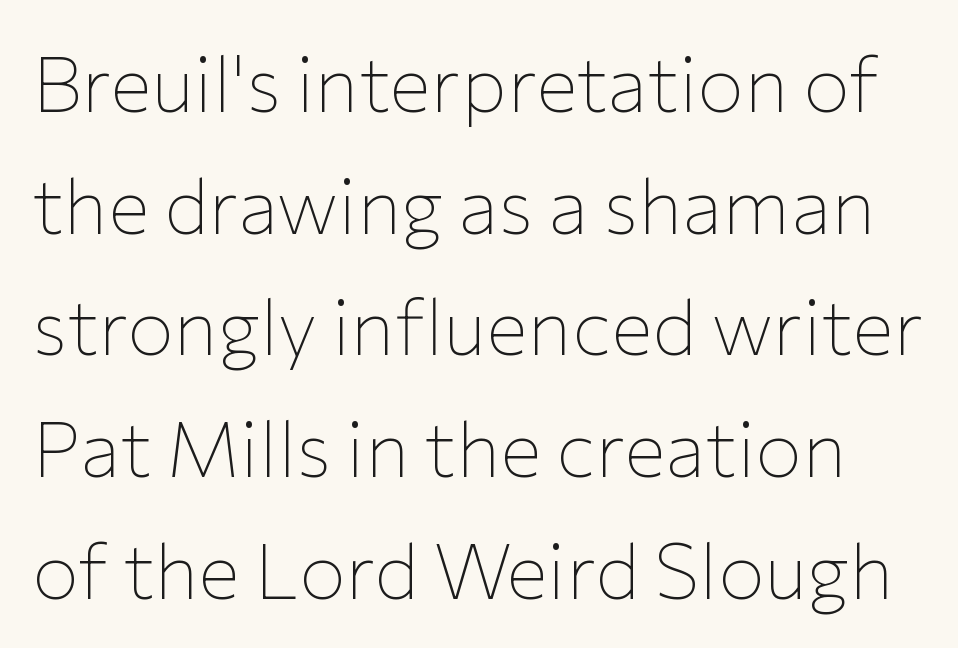
{"serif": "no", "italic": "no", "bold": "no", "weight": "thin", "width": "normal", "stroke_contrast": "low", "x_height": "medium", "monospaced": "no", "underline": "no", "line_spacing": "normal", "line_spacing_ratio": 1.56, "letter_spacing": "normal", "letter_spacing_em": 0.0, "glyph_px": 78}
